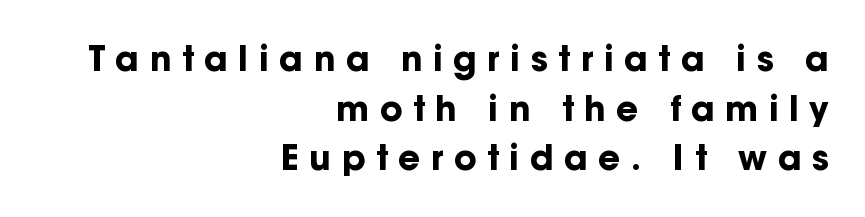
The image shows 34 px bold sans-serif type, upright; set right-aligned, normal line spacing (1.46x), unusually wide letter spacing (+0.31 em), not underlined; low stroke contrast and a medium x-height.
